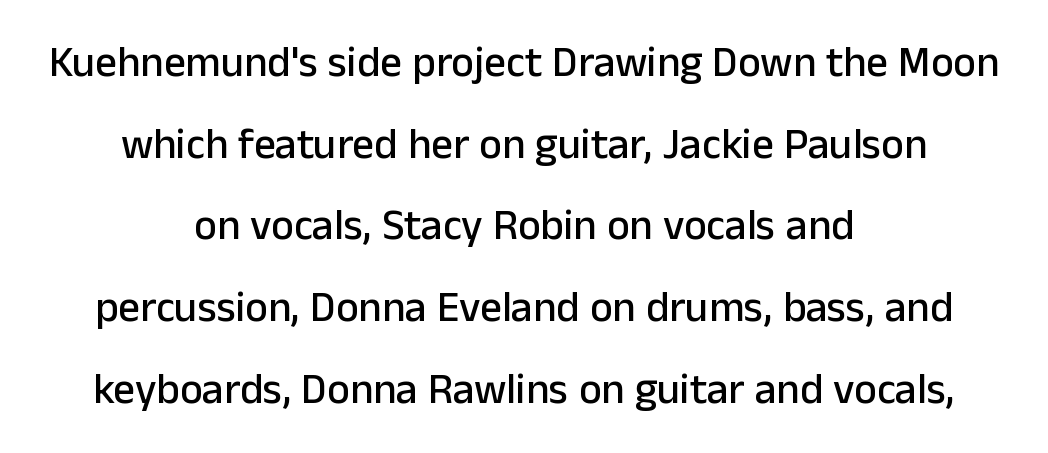
{"serif": "no", "italic": "no", "width": "normal", "stroke_contrast": "low", "x_height": "medium", "monospaced": "no", "underline": "no", "align": "center", "line_spacing": "loose", "line_spacing_ratio": 1.9, "letter_spacing": "normal", "letter_spacing_em": 0.0, "glyph_px": 43}
